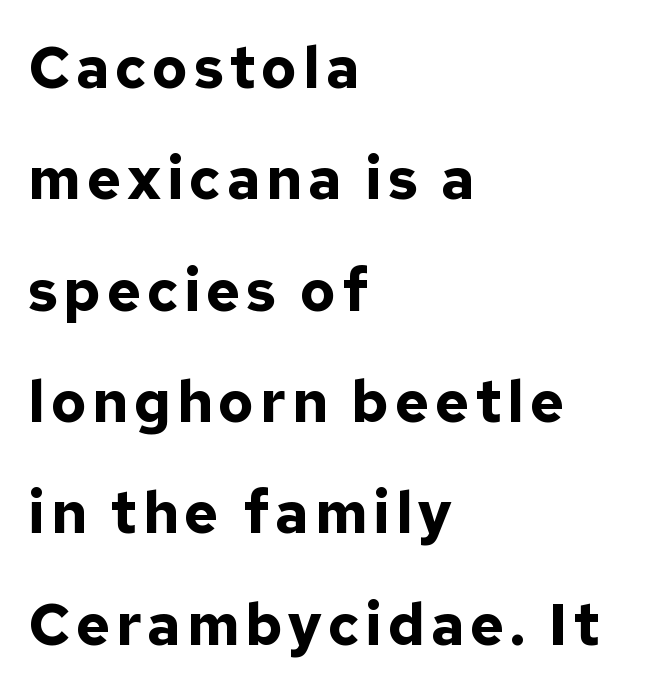
Q: Is the text bold? A: Yes.
Q: Is the text italic (slanted)? A: No, it is upright.
Q: Is the typeface a serif or a sans-serif typeface? A: Sans-serif.
Q: Is the text underlined? A: No.
Q: How is the paragraph aligned? A: Left-aligned.
Q: Is the spacing between lines tight, normal or loose? A: Loose.
Q: Width (condensed, normal, or wide)? A: Normal.
Q: Stroke contrast? A: Low.
Q: x-height? A: Medium.
Q: Monospaced? A: No.
